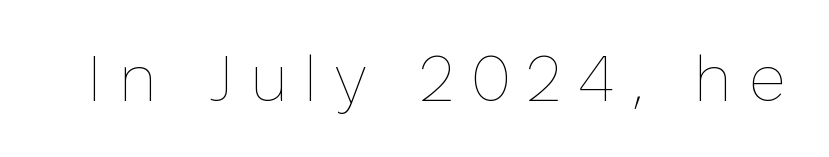
Q: Is the text bold? A: No.
Q: Is the text italic (slanted)? A: No, it is upright.
Q: Is the text underlined? A: No.
Q: Is the spacing between letters normal or unusually wide? A: Unusually wide.
Q: Width (condensed, normal, or wide)? A: Normal.
Q: Stroke contrast? A: Low.
Q: x-height? A: Medium.
Q: Monospaced? A: No.
